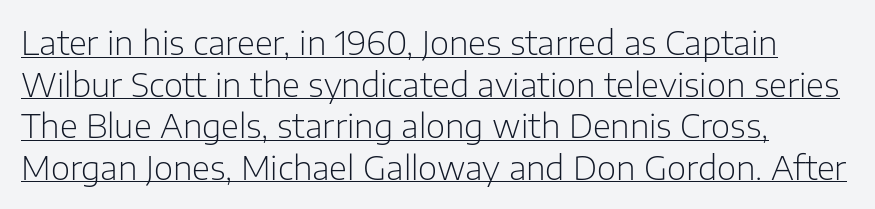
The image shows 33 px light sans-serif type, upright; set left-aligned, normal line spacing (1.26x), normal letter spacing, underlined; low stroke contrast and a medium x-height.
